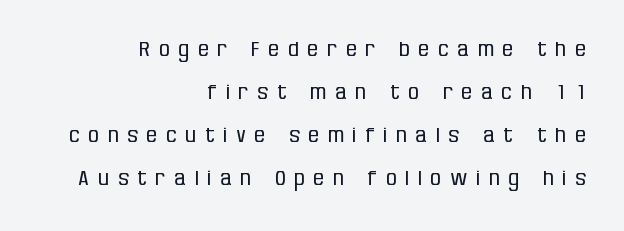
Q: Is the text bold? A: No.
Q: Is the text italic (slanted)? A: No, it is upright.
Q: Is the text underlined? A: No.
Q: How is the paragraph aligned? A: Right-aligned.
Q: Is the spacing between letters normal or unusually wide? A: Unusually wide.
Q: Is the spacing between lines tight, normal or loose? A: Loose.
